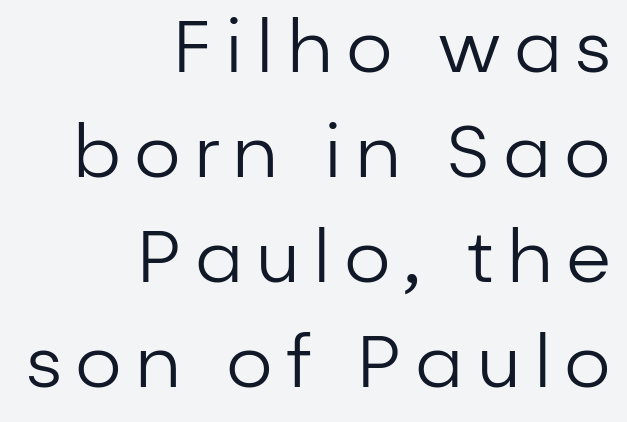
A typesetter would call this leading conventional body-copy spacing. A clean baseline with only descenders dipping below it. The axis of the letterforms is exactly vertical. These lines are rendered in a variable-pitch font. Which margin do the lines hug? The right one — the left edge is uneven. No extra ink here — the face is not bold.
